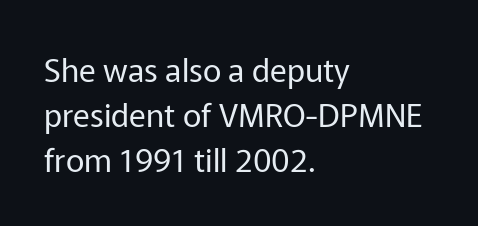
{"serif": "no", "italic": "no", "bold": "no", "weight": "regular", "width": "normal", "stroke_contrast": "low", "x_height": "medium", "monospaced": "no", "underline": "no", "align": "left", "line_spacing": "normal", "line_spacing_ratio": 1.4, "letter_spacing": "normal", "letter_spacing_em": 0.0, "glyph_px": 32}
